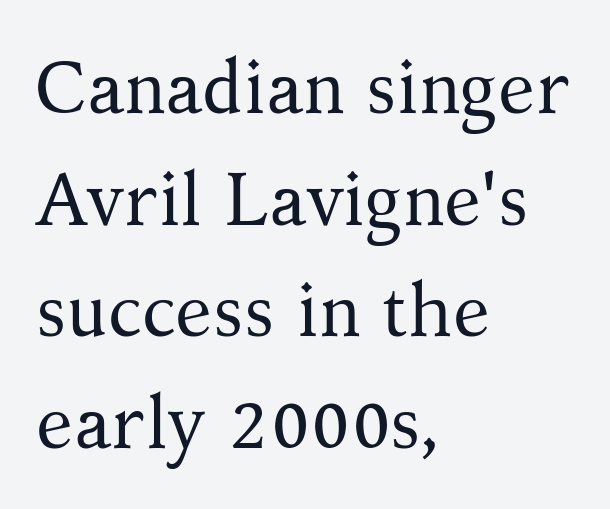
Q: Is the text bold? A: No.
Q: Is the text italic (slanted)? A: No, it is upright.
Q: Is the typeface a serif or a sans-serif typeface? A: Serif.
Q: Is the text underlined? A: No.
Q: How is the paragraph aligned? A: Left-aligned.
Q: Is the spacing between letters normal or unusually wide? A: Normal.
Q: Is the spacing between lines tight, normal or loose? A: Normal.
Q: Width (condensed, normal, or wide)? A: Normal.
Q: Stroke contrast? A: Medium.
Q: x-height? A: Medium.
Q: Monospaced? A: No.
